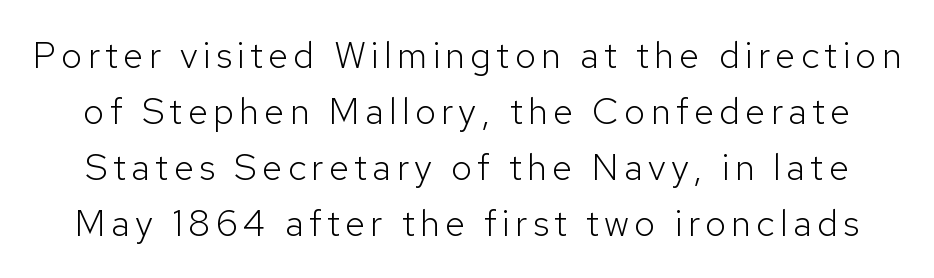
The area under the type is left untouched. The passage shown stacks its lines at a standard gap. The typography opts for an upright posture over an oblique one. A sans-serif font was chosen for this passage. A quiet, ordinary-to-light weight characterises the typeface.
